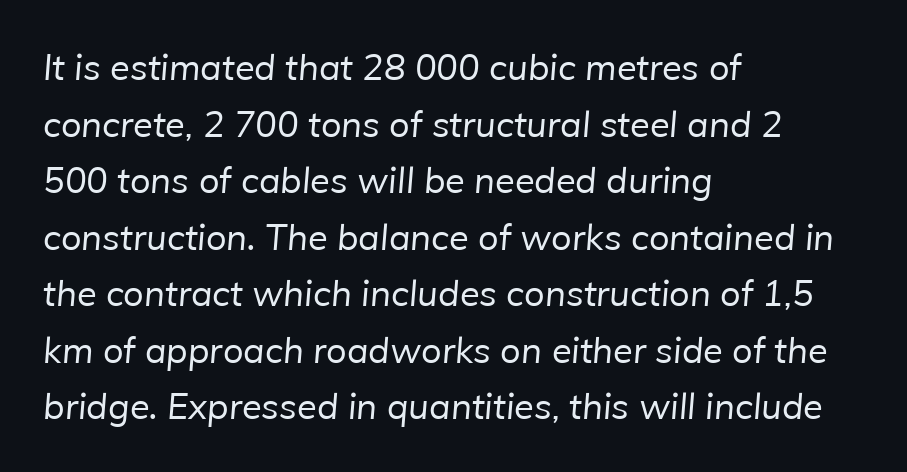
Q: Is the text bold? A: No.
Q: Is the typeface a serif or a sans-serif typeface? A: Sans-serif.
Q: Is the text underlined? A: No.
Q: How is the paragraph aligned? A: Left-aligned.
Q: Is the spacing between letters normal or unusually wide? A: Normal.
Q: Is the spacing between lines tight, normal or loose? A: Normal.
Q: Width (condensed, normal, or wide)? A: Normal.
Q: Stroke contrast? A: Low.
Q: x-height? A: Medium.
Q: Monospaced? A: No.
